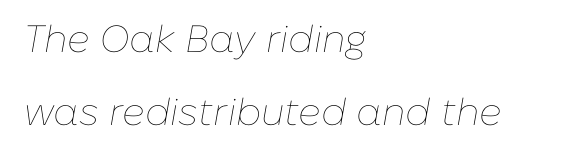
Bare-footed words on every line. Short note: letters normally spaced. Character widths vary here, with narrow letters taking less room than wide ones. The paragraph has a hard left edge and a soft right edge. Each stroke keeps to a modest, everyday thickness or less. Whoever set this chose breathing room over compactness in the vertical rhythm.
